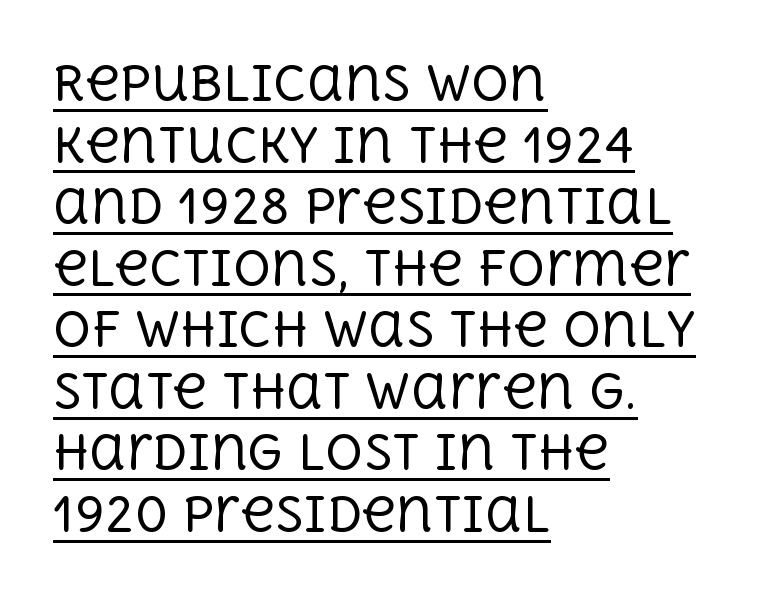
Q: Is the text bold? A: No.
Q: Is the text italic (slanted)? A: No, it is upright.
Q: Is the typeface a serif or a sans-serif typeface? A: Serif.
Q: Is the text underlined? A: Yes.
Q: How is the paragraph aligned? A: Left-aligned.
Q: Is the spacing between letters normal or unusually wide? A: Normal.
Q: Is the spacing between lines tight, normal or loose? A: Normal.
Q: Width (condensed, normal, or wide)? A: Normal.
Q: x-height? A: Large.
Q: Monospaced? A: No.
